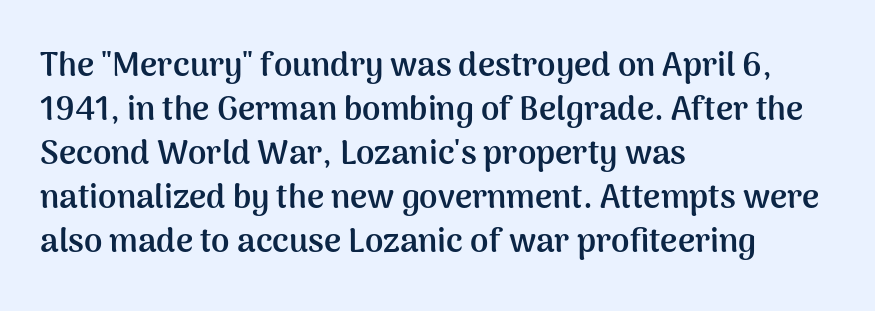
The image shows 33 px semibold sans-serif type, upright; set left-aligned, normal line spacing (1.33x), normal letter spacing, not underlined; medium stroke contrast and a medium x-height.
